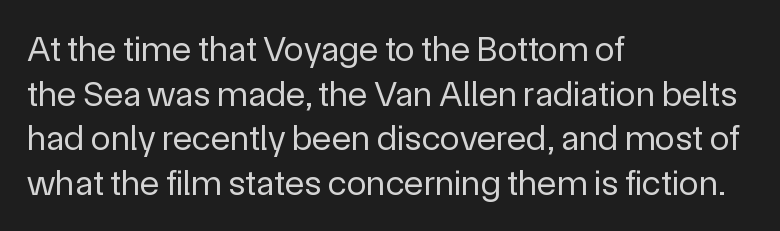
Q: Is the text bold? A: No.
Q: Is the text italic (slanted)? A: No, it is upright.
Q: Is the typeface a serif or a sans-serif typeface? A: Sans-serif.
Q: Is the text underlined? A: No.
Q: How is the paragraph aligned? A: Left-aligned.
Q: Is the spacing between letters normal or unusually wide? A: Normal.
Q: Width (condensed, normal, or wide)? A: Normal.
Q: x-height? A: Medium.
Q: Monospaced? A: No.
